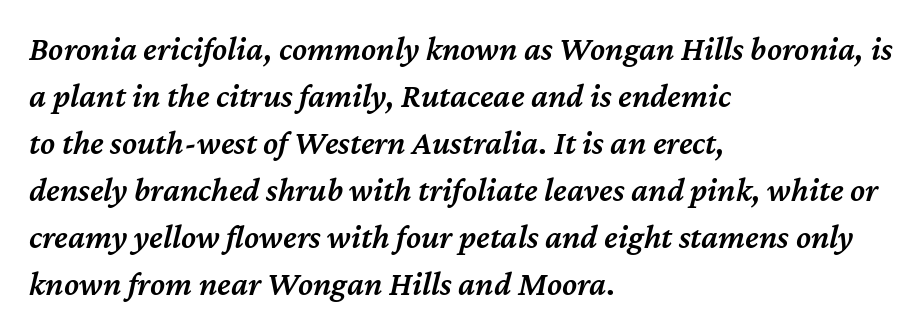
These lines are rendered in a variable-pitch font. These lines keep a tight, regular rhythm from letter to letter. The vertical gap from one line to the next is medium. You can tell it's italic because the verticals aren't actually vertical. Underlining? Definitely not there. This sample is left-justified, so line endings fall wherever the words run out.
